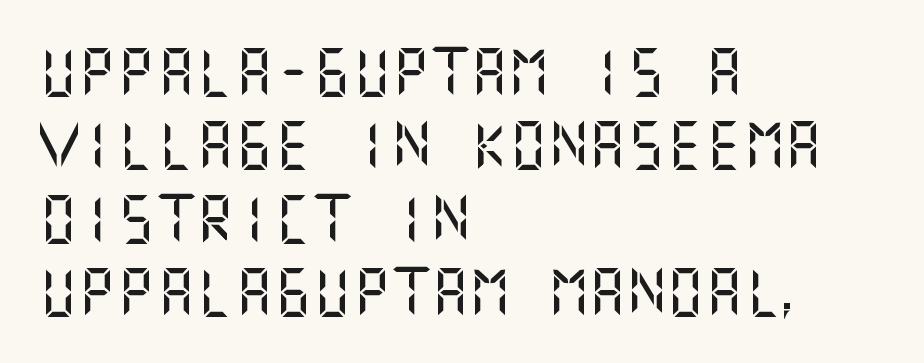
Q: Is the text italic (slanted)? A: No, it is upright.
Q: Is the typeface a serif or a sans-serif typeface? A: Sans-serif.
Q: Is the text underlined? A: No.
Q: How is the paragraph aligned? A: Left-aligned.
Q: Is the spacing between letters normal or unusually wide? A: Normal.
Q: Is the spacing between lines tight, normal or loose? A: Normal.
Q: Width (condensed, normal, or wide)? A: Normal.
Q: Stroke contrast? A: Medium.
Q: x-height? A: Large.
